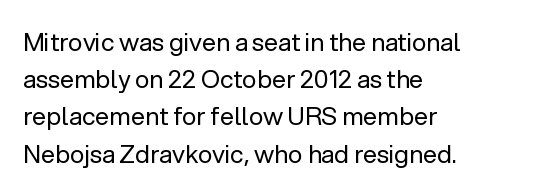
Q: Is the text bold? A: No.
Q: Is the text italic (slanted)? A: No, it is upright.
Q: Is the text underlined? A: No.
Q: How is the paragraph aligned? A: Left-aligned.
Q: Is the spacing between letters normal or unusually wide? A: Normal.
Q: Is the spacing between lines tight, normal or loose? A: Normal.
